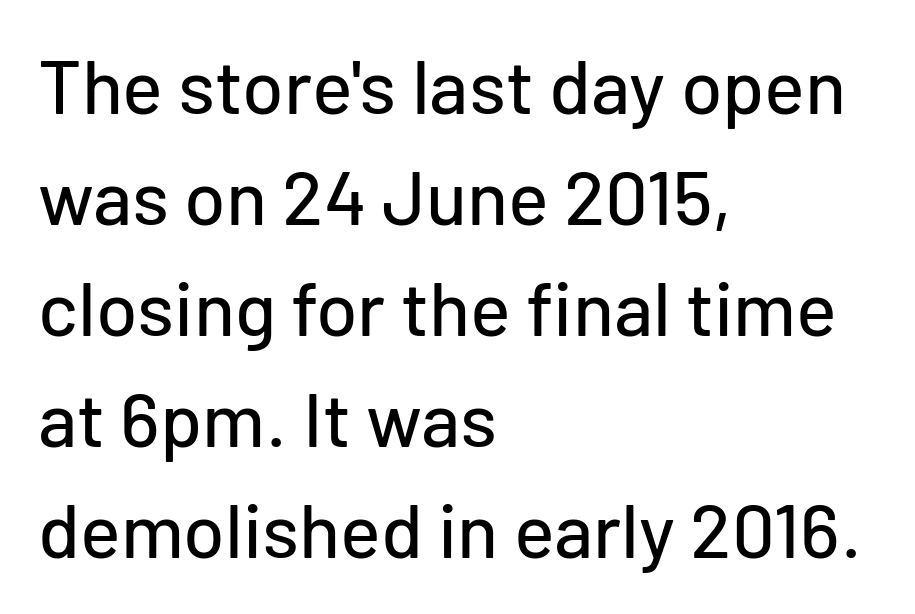
The image shows 76 px sans-serif type, upright; set left-aligned, normal line spacing (1.46x), normal letter spacing, not underlined; low stroke contrast and a medium x-height.
